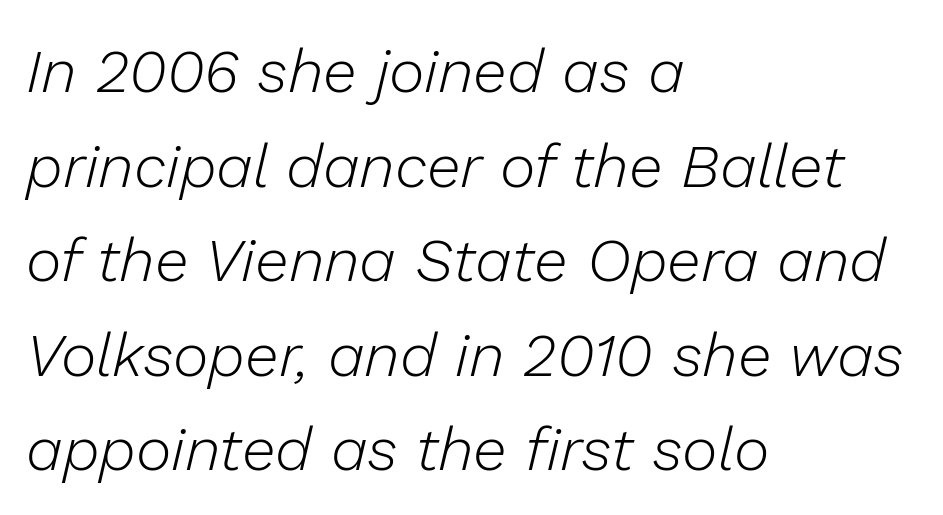
{"italic": "yes", "lean": "right", "slant_degrees": 13, "bold": "no", "weight": "light", "width": "normal", "stroke_contrast": "low", "x_height": "medium", "monospaced": "no", "underline": "no", "align": "left", "line_spacing": "normal", "line_spacing_ratio": 1.55, "letter_spacing": "normal", "letter_spacing_em": 0.0, "glyph_px": 61}
